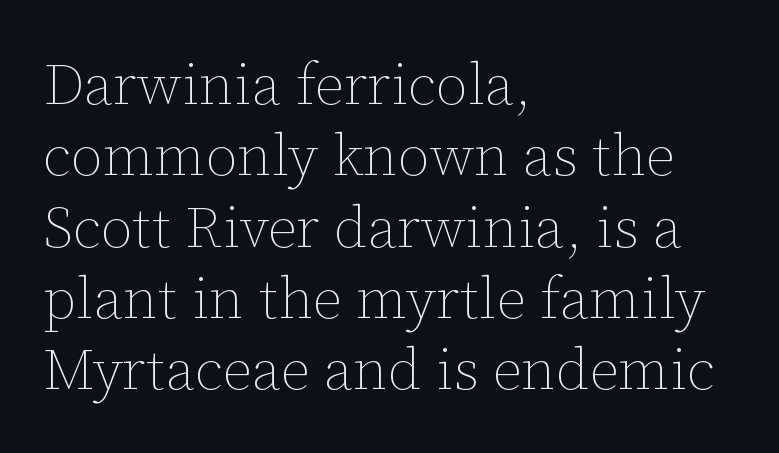
{"italic": "no", "bold": "no", "weight": "thin", "width": "normal", "stroke_contrast": "low", "x_height": "medium", "monospaced": "no", "underline": "no", "align": "left", "line_spacing_ratio": 1.23, "letter_spacing": "normal", "letter_spacing_em": 0.0, "glyph_px": 58}
